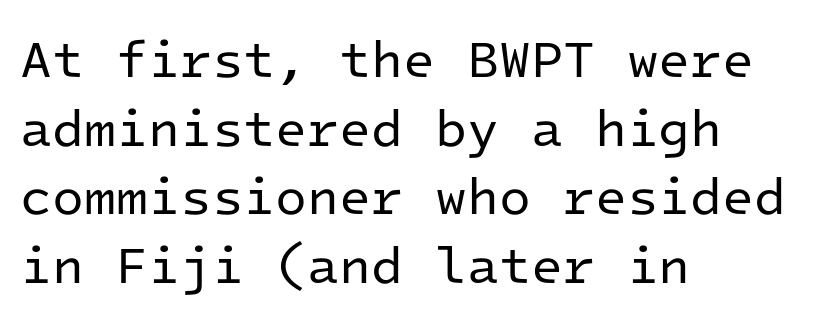
Q: Is the text bold? A: No.
Q: Is the text italic (slanted)? A: No, it is upright.
Q: Is the typeface a serif or a sans-serif typeface? A: Sans-serif.
Q: Is the text underlined? A: No.
Q: How is the paragraph aligned? A: Left-aligned.
Q: Is the spacing between letters normal or unusually wide? A: Normal.
Q: Is the spacing between lines tight, normal or loose? A: Normal.
Q: Width (condensed, normal, or wide)? A: Normal.
Q: Stroke contrast? A: Low.
Q: x-height? A: Medium.
Q: Monospaced? A: Yes.
